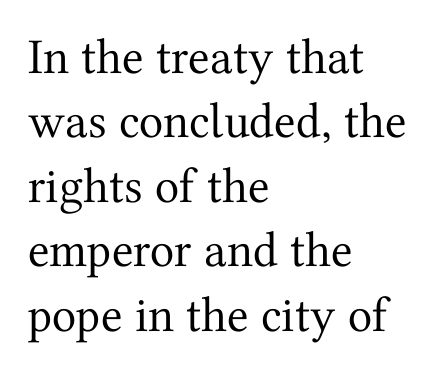
{"serif": "yes", "italic": "no", "bold": "no", "weight": "regular", "width": "normal", "stroke_contrast": "medium", "x_height": "medium", "monospaced": "no", "underline": "no", "align": "left", "line_spacing": "normal", "line_spacing_ratio": 1.29, "letter_spacing": "normal", "letter_spacing_em": 0.0, "glyph_px": 50}
